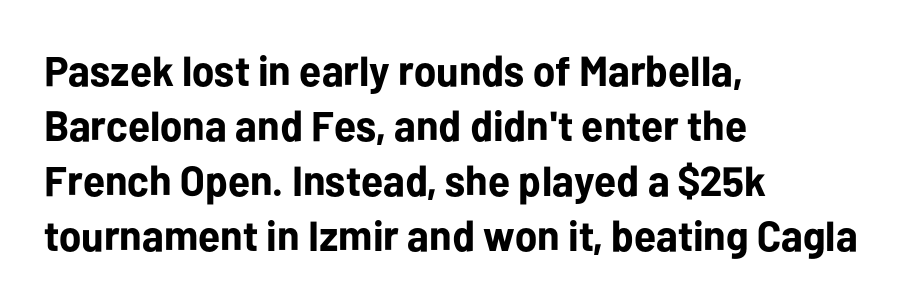
Lines of text with bare space underneath. Note the varied advance widths — an 'i' is clearly narrower than an 'm'. The face used here is rendered with its standard letterfit. The lines are quadded left.
